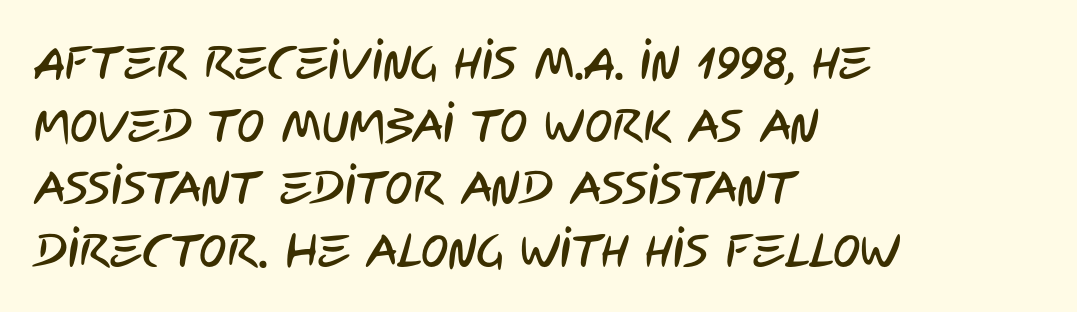
The lines sit at an ordinary, default distance from one another. What kind of face is this? One without serifs — a sans. Glance below the letters and you will spot only blank space. Inter-character spacing is left at the font's built-in metrics. These lines stack with their left ends in a neat column. The rendering uses natural spacing where letterforms have individual widths.
